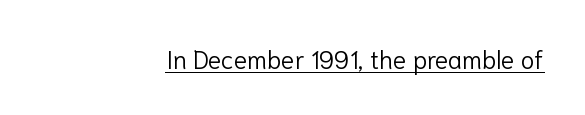
Q: Is the text bold? A: No.
Q: Is the text italic (slanted)? A: No, it is upright.
Q: Is the text underlined? A: Yes.
Q: Is the spacing between letters normal or unusually wide? A: Normal.
